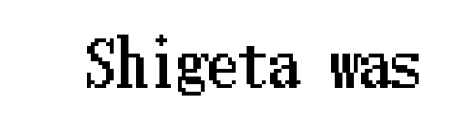
Students, note that the glyphs here touch the page at normal intervals. Check under the words: just untouched page. The typography opts for an upright posture over an oblique one.
